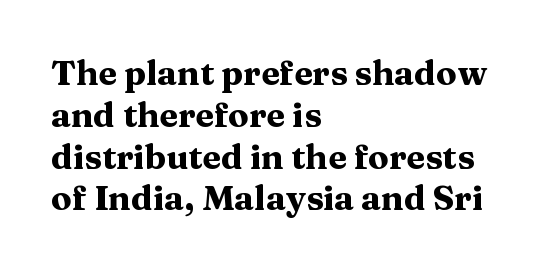
{"serif": "yes", "italic": "no", "bold": "yes", "weight": "heavy", "width": "wide", "stroke_contrast": "medium", "x_height": "medium", "monospaced": "no", "underline": "no", "align": "left", "line_spacing_ratio": 1.23, "letter_spacing": "normal", "letter_spacing_em": 0.0, "glyph_px": 34}
